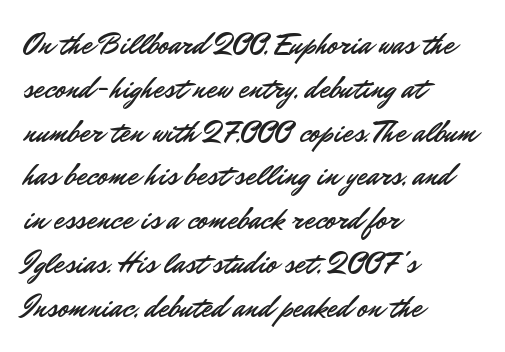
{"serif": "no", "width": "normal", "stroke_contrast": "low", "x_height": "small", "monospaced": "no", "underline": "no", "align": "left", "line_spacing": "normal", "line_spacing_ratio": 1.46, "letter_spacing": "normal", "letter_spacing_em": 0.0, "glyph_px": 30}
